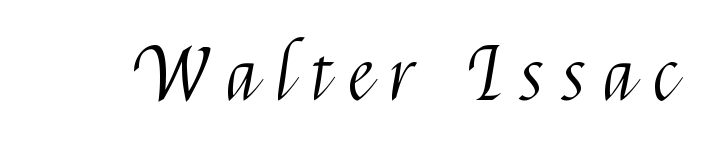
The text was rendered using a sans face with plain stroke endings. Weight: regular or lighter. Spacing between characters has been opened up far beyond the box default. Beneath every word, the page is bare. The passage shown is typed in a proportional face where columns would drift.
